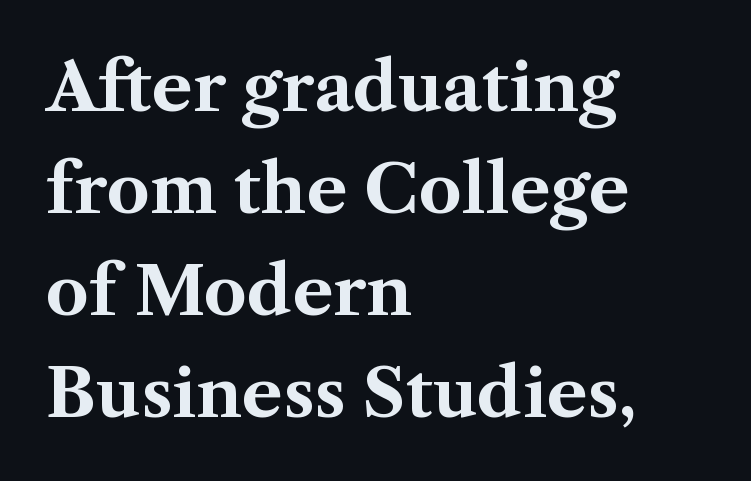
The passage shown is emphatically bold. Ordinary non-slanted type is in use. Regular leading. The letterforms sit shoulder to shoulder at normal distance. Note the varied advance widths — an 'i' is clearly narrower than an 'm'. Lines of text with bare space underneath.
